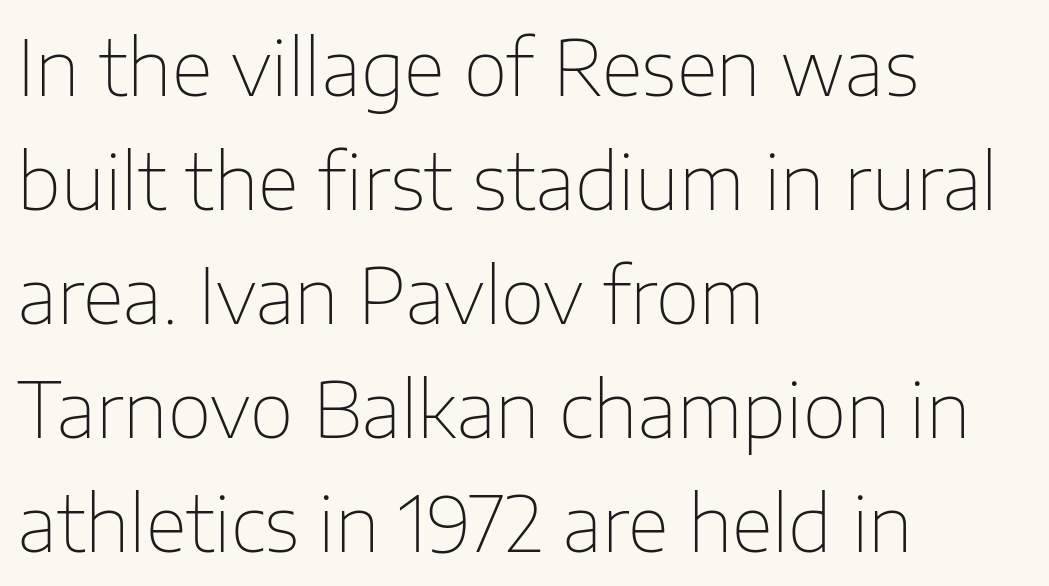
{"serif": "no", "italic": "no", "bold": "no", "weight": "thin", "width": "normal", "stroke_contrast": "low", "x_height": "medium", "monospaced": "no", "underline": "no", "align": "left", "line_spacing": "normal", "line_spacing_ratio": 1.5, "letter_spacing": "normal", "letter_spacing_em": 0.0, "glyph_px": 76}
